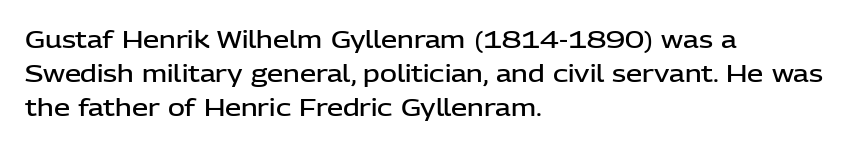
The image shows 23 px text type, upright; set left-aligned, normal line spacing (1.48x), normal letter spacing, not underlined.
